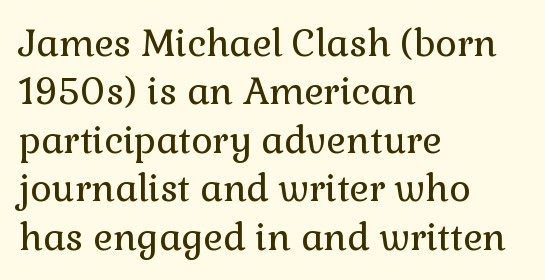
{"serif": "yes", "italic": "no", "bold": "no", "weight": "regular", "width": "normal", "x_height": "medium", "monospaced": "no", "underline": "no", "align": "left", "line_spacing": "normal", "line_spacing_ratio": 1.31, "letter_spacing": "normal", "letter_spacing_em": 0.0, "glyph_px": 37}
